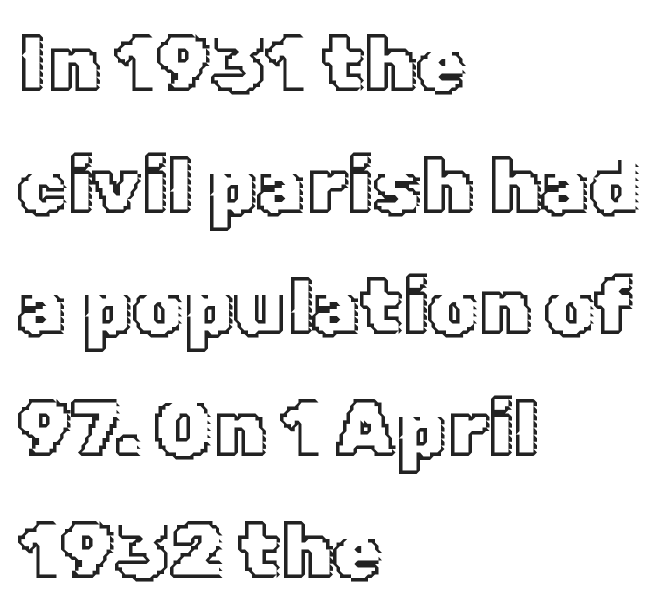
The image shows 78 px text type, upright; set left-aligned, normal line spacing (1.56x), normal letter spacing, not underlined; a medium x-height.
